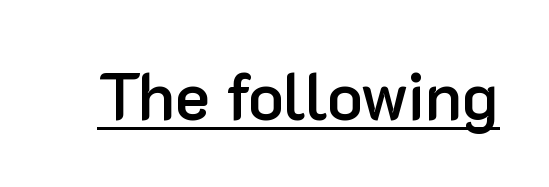
{"serif": "no", "italic": "no", "bold": "semi", "weight": "semibold", "width": "normal", "stroke_contrast": "low", "x_height": "medium", "monospaced": "no", "underline": "yes", "letter_spacing": "normal", "letter_spacing_em": 0.0, "glyph_px": 66}
